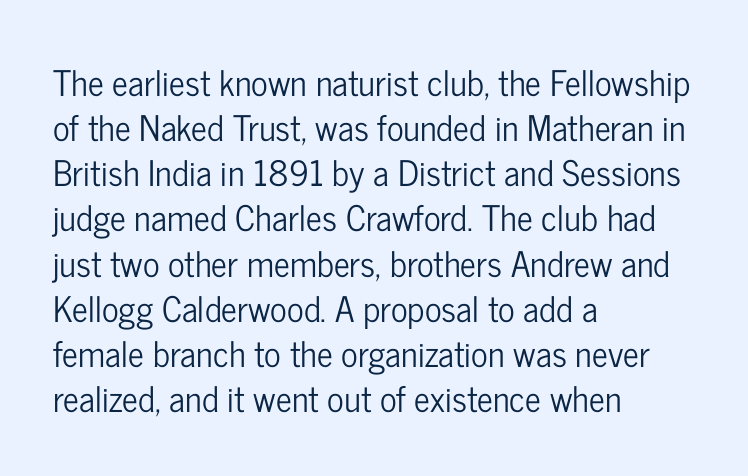
{"serif": "no", "italic": "no", "width": "condensed", "stroke_contrast": "low", "x_height": "medium", "monospaced": "no", "underline": "no", "align": "left", "line_spacing": "normal", "line_spacing_ratio": 1.29, "letter_spacing": "normal", "letter_spacing_em": 0.0, "glyph_px": 35}
